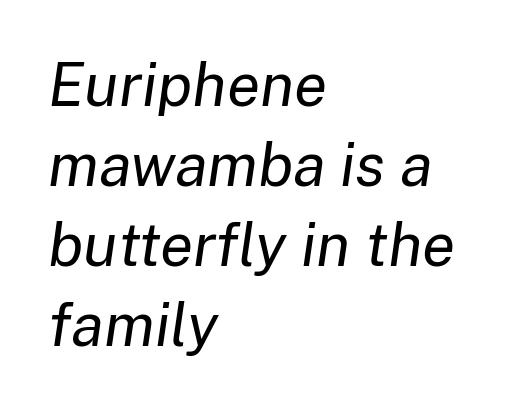
{"italic": "yes", "lean": "right", "slant_degrees": 8, "bold": "no", "weight": "regular", "width": "normal", "stroke_contrast": "low", "x_height": "medium", "monospaced": "no", "underline": "no", "align": "left", "line_spacing": "normal", "line_spacing_ratio": 1.31, "letter_spacing": "normal", "letter_spacing_em": 0.0, "glyph_px": 61}
